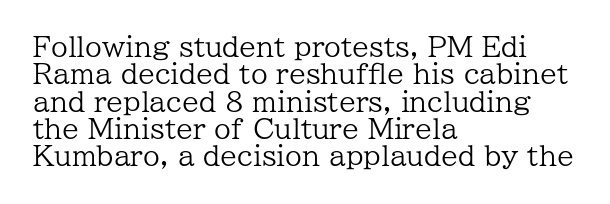
The image shows 27 px text type, upright; set left-aligned, tight line spacing (1.01x), normal letter spacing, not underlined.
